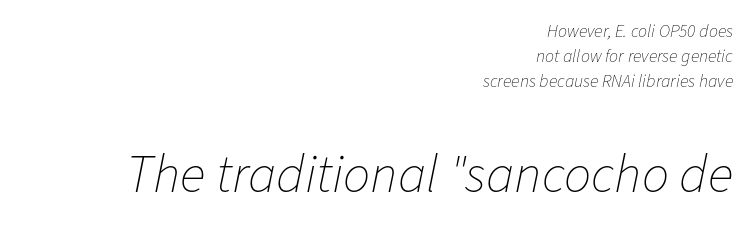
The image shows 54 px thin type, italic (leaning right); set right-aligned, normal line spacing (1.39x), normal letter spacing, not underlined; the second (bottom) block is 3.0x larger; low stroke contrast and a medium x-height.
